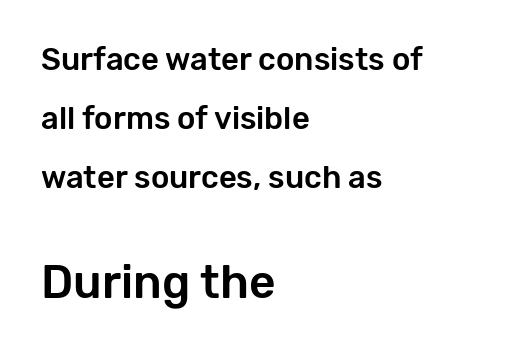
{"serif": "no", "italic": "no", "width": "normal", "stroke_contrast": "low", "x_height": "medium", "monospaced": "no", "underline": "no", "align": "left", "line_spacing": "loose", "line_spacing_ratio": 1.9, "letter_spacing": "normal", "letter_spacing_em": 0.0, "larger_block": "second", "size_ratio": 1.48, "glyph_px": 46}
